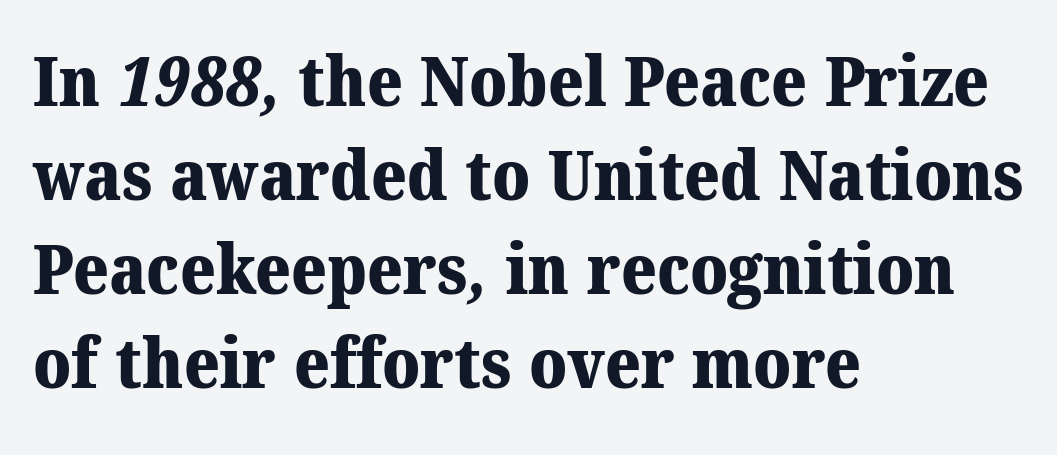
Stroke thickness is high; the sample reads as a true bold. Whoever set this chose a conventional vertical rhythm. This sample uses a serif face. How are the letters spaced? Ordinarily, with no added tracking.
